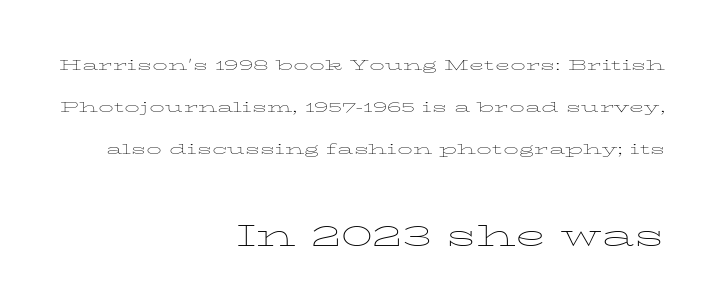
The image shows 41 px thin, wide type, upright; set right-aligned, loose line spacing (2.11x), normal letter spacing, not underlined; the second (bottom) block is 2.05x larger; low stroke contrast and a medium x-height.
